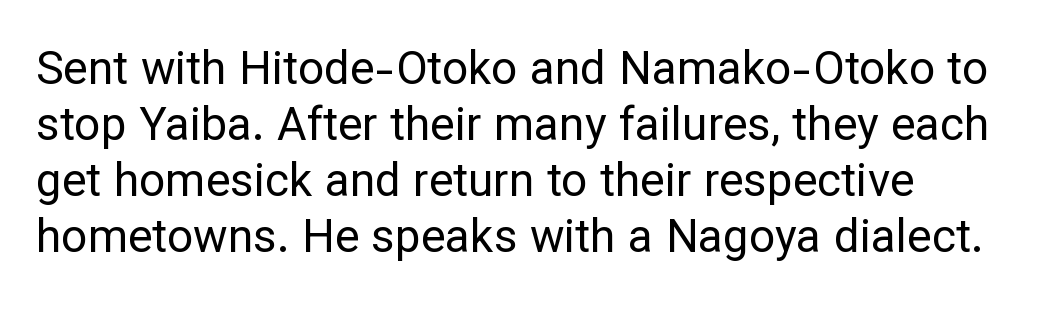
Q: Is the text bold? A: No.
Q: Is the text italic (slanted)? A: No, it is upright.
Q: Is the typeface a serif or a sans-serif typeface? A: Sans-serif.
Q: Is the text underlined? A: No.
Q: Is the spacing between letters normal or unusually wide? A: Normal.
Q: Width (condensed, normal, or wide)? A: Normal.
Q: Stroke contrast? A: Low.
Q: x-height? A: Medium.
Q: Monospaced? A: No.
